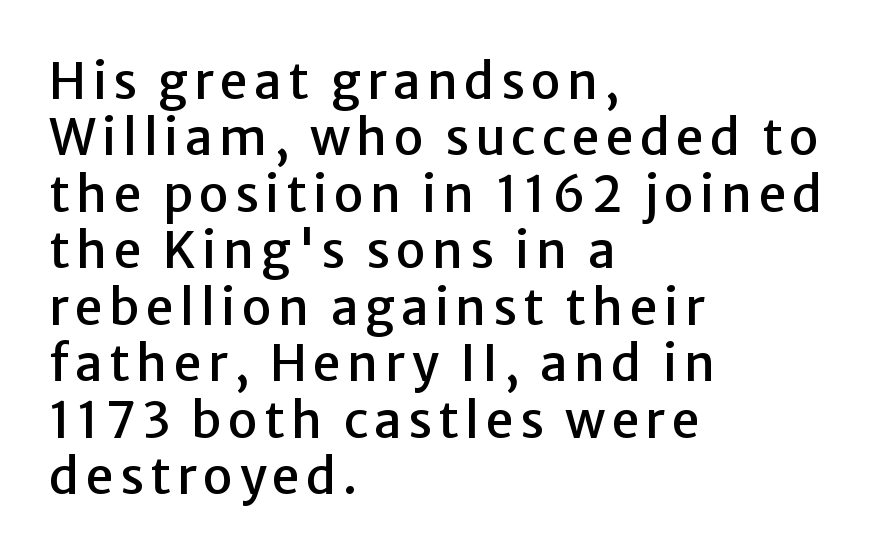
The image shows 50 px sans-serif type, upright; set left-aligned, tight line spacing (1.13x), not underlined; low stroke contrast and a medium x-height.
